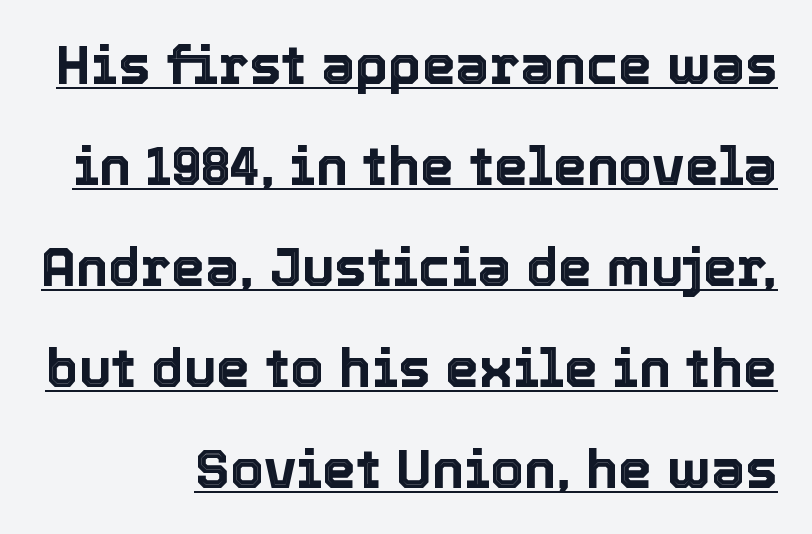
Q: Is the text italic (slanted)? A: No, it is upright.
Q: Is the text underlined? A: Yes.
Q: Is the spacing between letters normal or unusually wide? A: Normal.
Q: Width (condensed, normal, or wide)? A: Normal.
Q: x-height? A: Medium.
Q: Monospaced? A: No.
